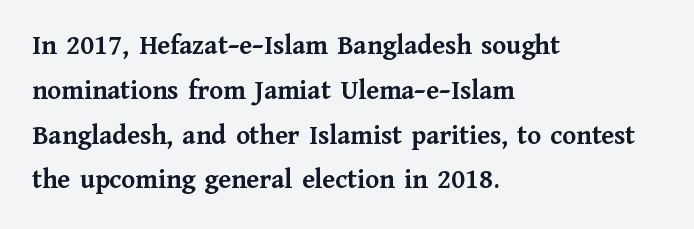
Q: Is the text bold? A: Yes.
Q: Is the text italic (slanted)? A: No, it is upright.
Q: Is the typeface a serif or a sans-serif typeface? A: Serif.
Q: Is the text underlined? A: No.
Q: How is the paragraph aligned? A: Left-aligned.
Q: Is the spacing between letters normal or unusually wide? A: Normal.
Q: Is the spacing between lines tight, normal or loose? A: Normal.
Q: Width (condensed, normal, or wide)? A: Normal.
Q: Stroke contrast? A: Medium.
Q: x-height? A: Medium.
Q: Monospaced? A: No.
